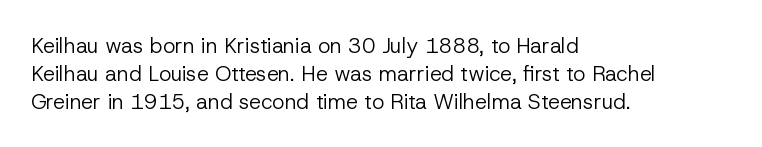
The paragraph has a hard left edge and a soft right edge. Rows of type keep a routine distance in the vertical direction. The letters sit at their default tracking, neither squeezed nor spread. Posture: vertical.
